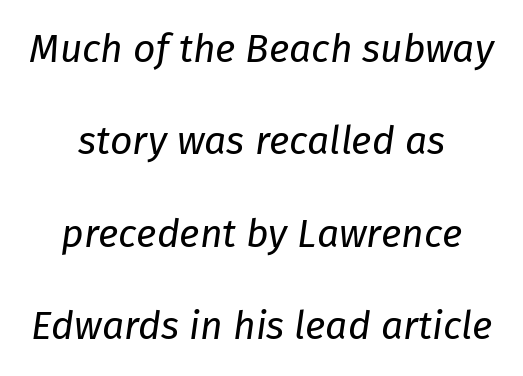
Q: Is the text bold? A: No.
Q: Is the text italic (slanted)? A: Yes, it leans right by about 8 degrees.
Q: Is the text underlined? A: No.
Q: How is the paragraph aligned? A: Centered.
Q: Is the spacing between letters normal or unusually wide? A: Normal.
Q: Is the spacing between lines tight, normal or loose? A: Loose.
Q: Width (condensed, normal, or wide)? A: Normal.
Q: Stroke contrast? A: Low.
Q: x-height? A: Medium.
Q: Monospaced? A: No.
